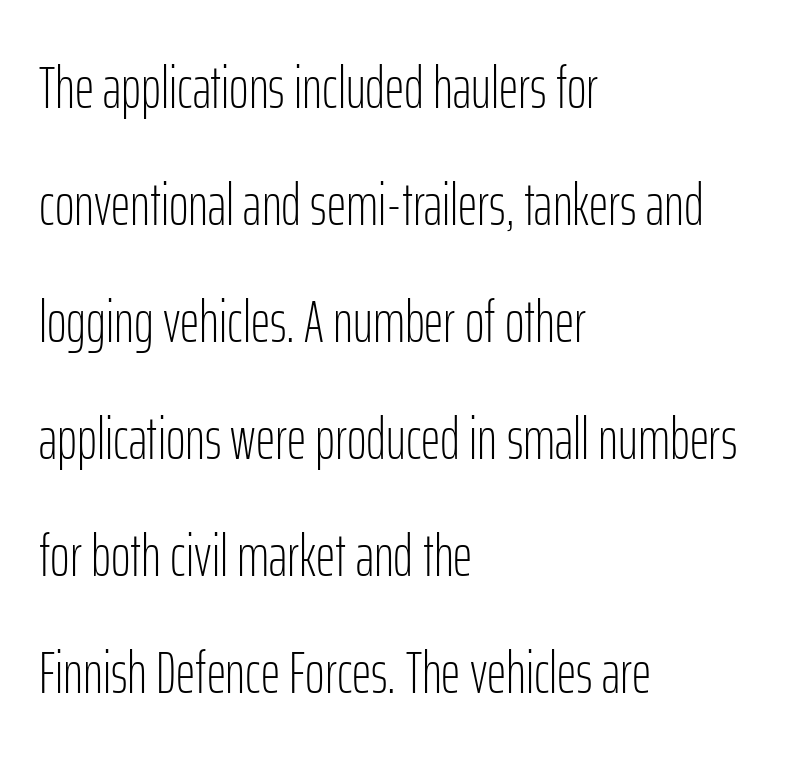
Q: Is the text bold? A: No.
Q: Is the text italic (slanted)? A: No, it is upright.
Q: Is the typeface a serif or a sans-serif typeface? A: Sans-serif.
Q: Is the text underlined? A: No.
Q: How is the paragraph aligned? A: Left-aligned.
Q: Is the spacing between letters normal or unusually wide? A: Normal.
Q: Is the spacing between lines tight, normal or loose? A: Loose.
Q: Width (condensed, normal, or wide)? A: Condensed.
Q: Stroke contrast? A: Low.
Q: x-height? A: Medium.
Q: Monospaced? A: No.
